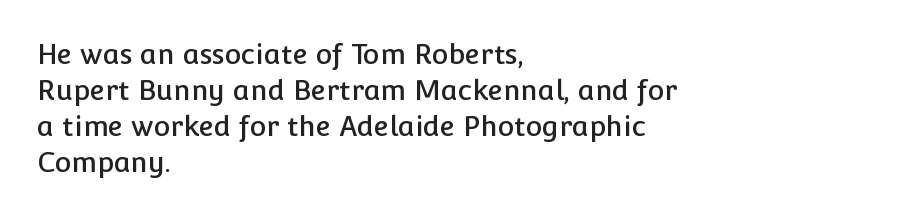
Nobody drew a line under any word here. Think of a printed novel: that variable character pitch is what you see here. Each line starts at the same left margin while the right side varies. What's the leading like? Ordinary, nothing unusual.
